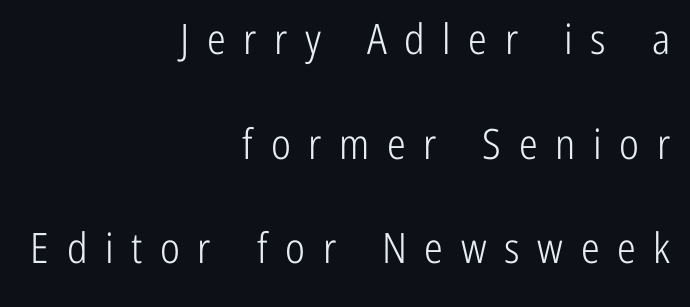
The image shows 42 px light, condensed sans-serif type, upright; set right-aligned, loose line spacing (2.49x), unusually wide letter spacing (+0.42 em), not underlined; low stroke contrast and a medium x-height.
